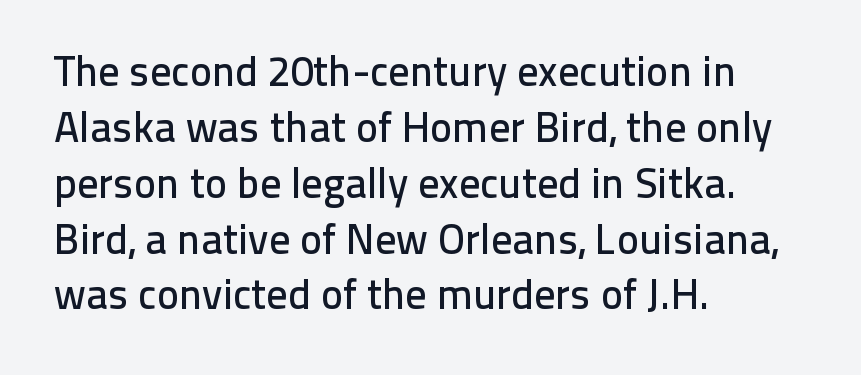
Notice how descenders clear the ascenders below comfortably — that's standard leading. Look at the bottom of the vertical strokes: they stop flat, with no serifs. Compared with typical body copy, the letter spacing here is the same. The rendering anchors every line to the left-hand side.
